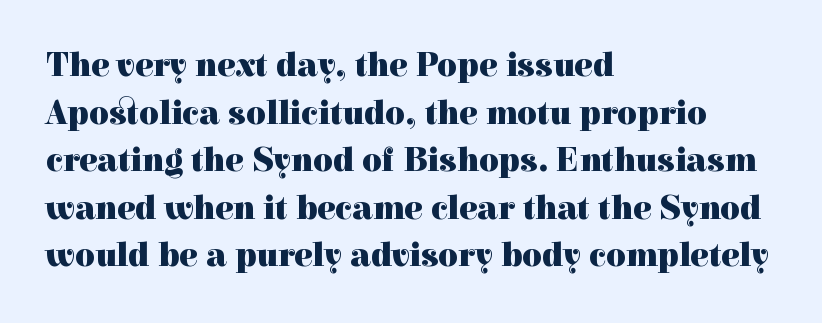
The image shows 34 px heavy serif type, upright; set left-aligned, normal line spacing (1.4x), normal letter spacing, not underlined; a medium x-height.
